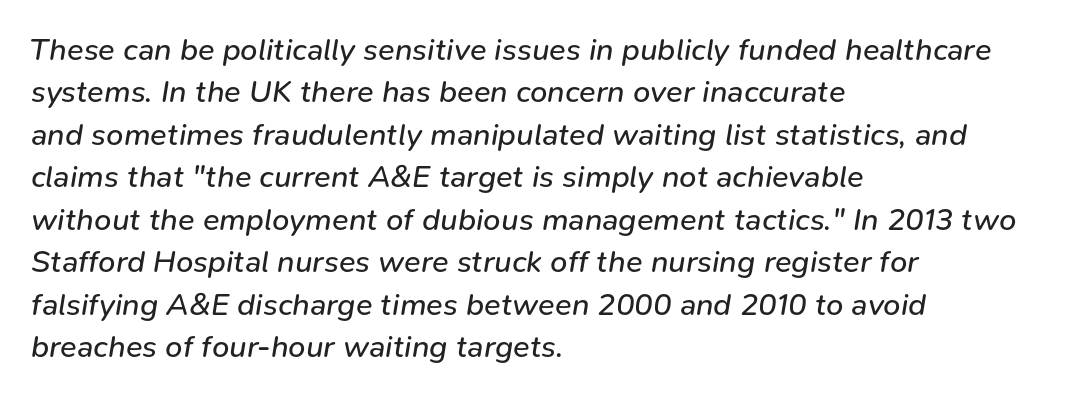
{"italic": "yes", "lean": "right", "slant_degrees": 9, "bold": "no", "weight": "regular", "width": "normal", "stroke_contrast": "low", "x_height": "medium", "monospaced": "no", "underline": "no", "align": "left", "line_spacing": "normal", "line_spacing_ratio": 1.37, "letter_spacing": "normal", "letter_spacing_em": 0.0, "glyph_px": 31}
